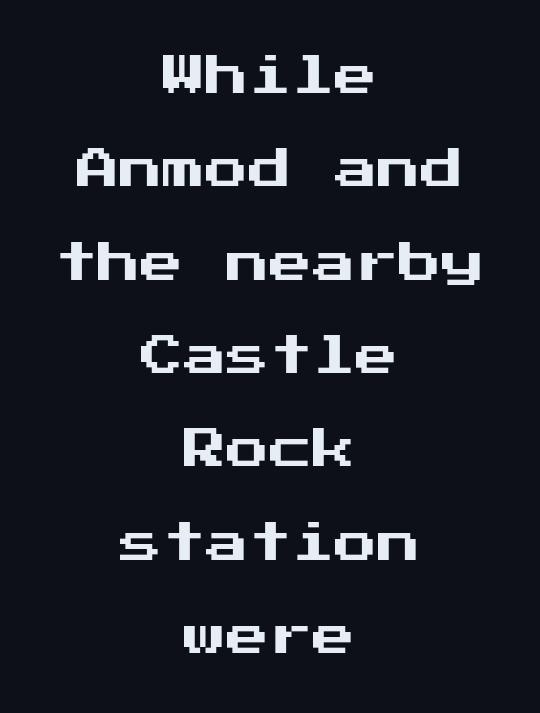
Q: Is the text italic (slanted)? A: No, it is upright.
Q: Is the typeface a serif or a sans-serif typeface? A: Sans-serif.
Q: Is the text underlined? A: No.
Q: How is the paragraph aligned? A: Centered.
Q: Is the spacing between letters normal or unusually wide? A: Normal.
Q: Is the spacing between lines tight, normal or loose? A: Loose.
Q: Width (condensed, normal, or wide)? A: Normal.
Q: Stroke contrast? A: Medium.
Q: x-height? A: Medium.
